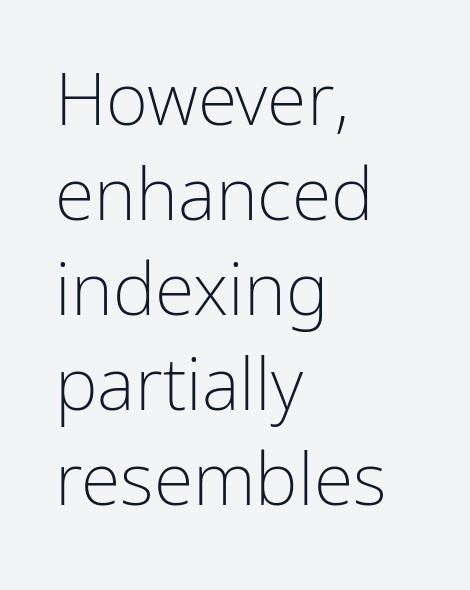
The type is set solid horizontally, with unmodified tracking. This reads as an unemphasized weight, regular at the heaviest. Character widths vary here, with narrow letters taking less room than wide ones. Descender tails drop into unmarked territory. Reading down the column, the eye jumps a familiar distance to each next line. Nothing sits at the stroke ends, so this counts as sans-serif.
